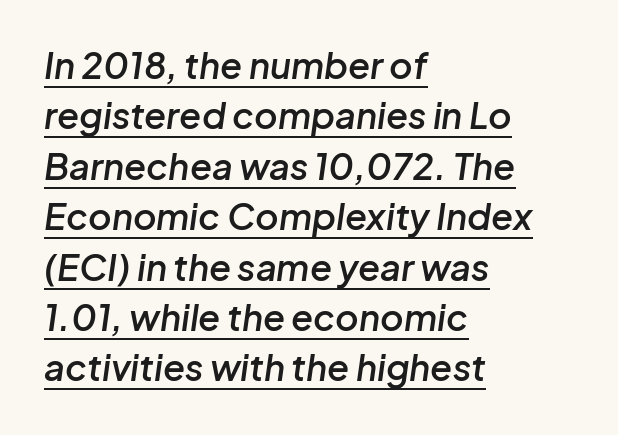
{"italic": "yes", "lean": "right", "slant_degrees": 8, "bold": "semi", "weight": "semibold", "width": "normal", "stroke_contrast": "low", "x_height": "medium", "monospaced": "no", "underline": "yes", "align": "left", "line_spacing": "normal", "line_spacing_ratio": 1.4, "letter_spacing": "normal", "letter_spacing_em": 0.0, "glyph_px": 36}
